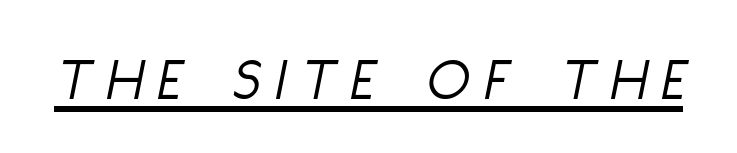
The image shows 62 px light, condensed type, italic (leaning right); set unusually wide letter spacing (+0.26 em), underlined; low stroke contrast and a large x-height.
